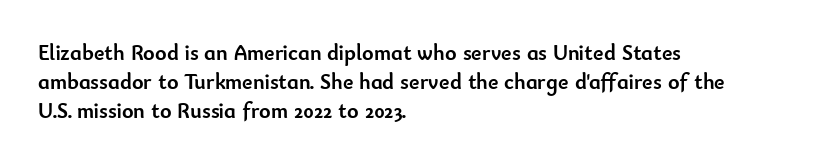
The image shows 22 px bold type, upright; set left-aligned, normal line spacing (1.31x), normal letter spacing, not underlined.
